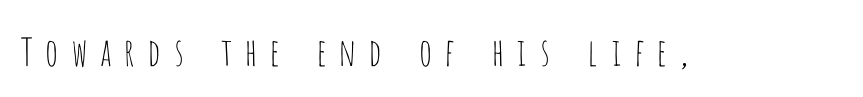
Anything drawn beneath the words? Only blank space. Character widths vary here, with narrow letters taking less room than wide ones. Think standard paragraph weight, or any step lighter than that. The lettering stays uniformly vertical, giving the passage a roman look. These lines have a slow, spaced-out rhythm from letter to letter.
